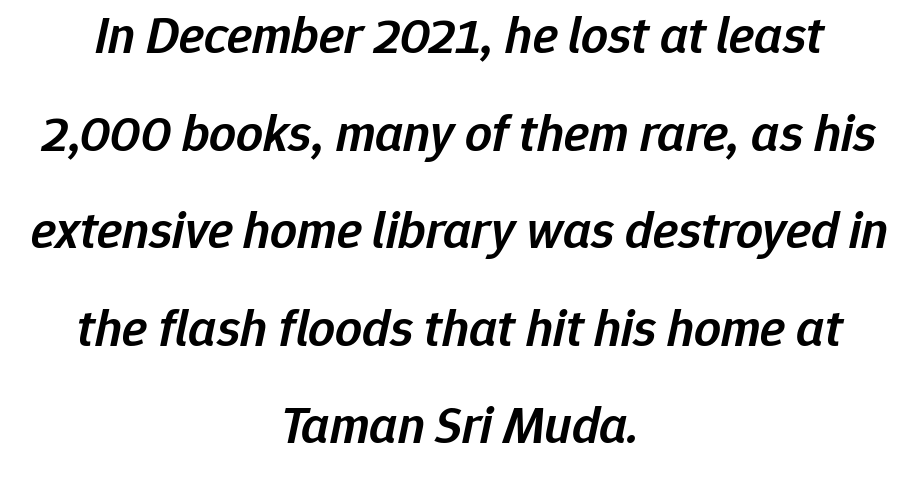
The image shows 53 px semibold type, italic (leaning right); set centered, line spacing 1.84x, normal letter spacing, not underlined; low stroke contrast and a medium x-height.
